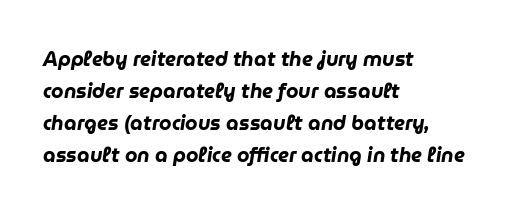
Q: Is the text bold? A: Yes.
Q: Is the text italic (slanted)? A: Yes, it leans right by about 9 degrees.
Q: Is the text underlined? A: No.
Q: How is the paragraph aligned? A: Left-aligned.
Q: Is the spacing between letters normal or unusually wide? A: Normal.
Q: Is the spacing between lines tight, normal or loose? A: Normal.
